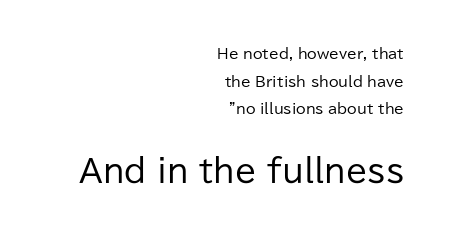
{"serif": "no", "italic": "no", "bold": "no", "weight": "regular", "width": "normal", "stroke_contrast": "low", "x_height": "medium", "monospaced": "no", "underline": "no", "align": "right", "line_spacing": "loose", "line_spacing_ratio": 1.97, "letter_spacing": "normal", "letter_spacing_em": 0.0, "larger_block": "second", "size_ratio": 2.21, "glyph_px": 31}
